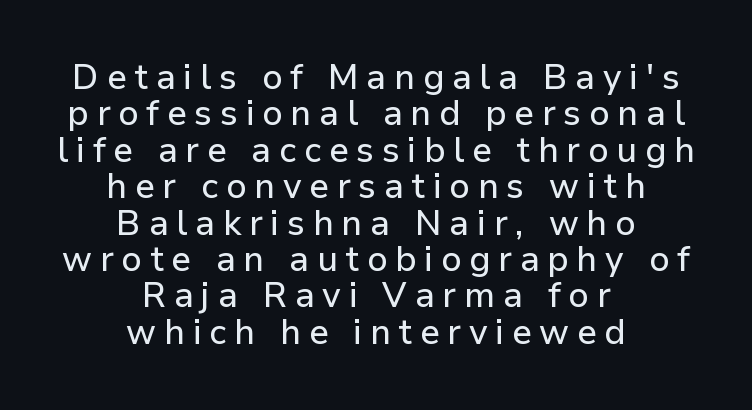
{"serif": "no", "italic": "no", "width": "normal", "stroke_contrast": "low", "x_height": "medium", "monospaced": "no", "underline": "no", "align": "center", "line_spacing": "tight", "line_spacing_ratio": 1.04, "letter_spacing": "wide", "letter_spacing_em": 0.22, "glyph_px": 35}
